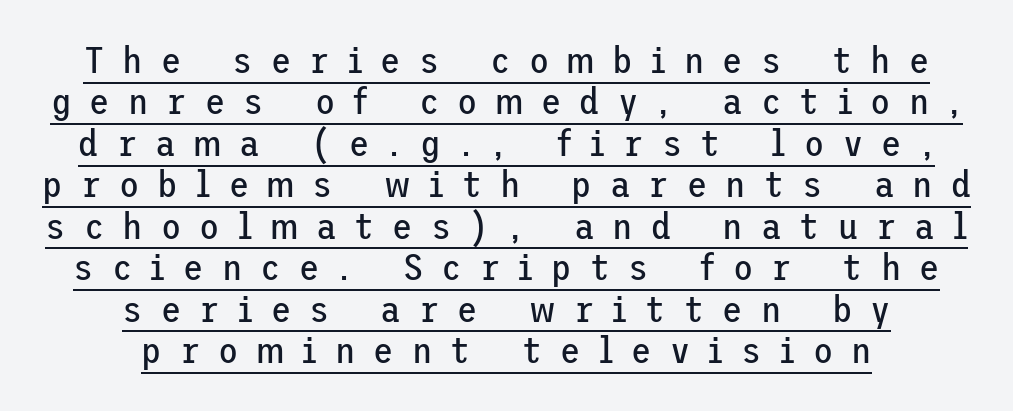
{"serif": "no", "italic": "no", "bold": "no", "weight": "regular", "width": "normal", "stroke_contrast": "low", "x_height": "medium", "underline": "yes", "align": "center", "line_spacing": "tight", "line_spacing_ratio": 1.12, "letter_spacing": "wide", "letter_spacing_em": 0.49, "glyph_px": 37}
